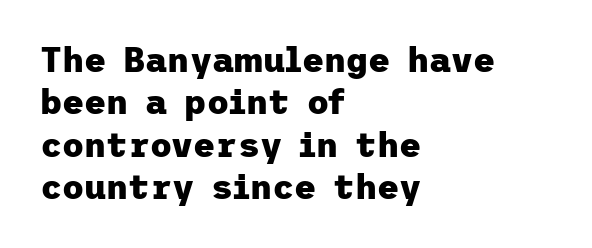
{"serif": "no", "italic": "no", "bold": "yes", "weight": "heavy", "width": "normal", "stroke_contrast": "low", "x_height": "medium", "underline": "no", "align": "left", "line_spacing": "normal", "line_spacing_ratio": 1.25, "letter_spacing": "normal", "letter_spacing_em": 0.0, "glyph_px": 34}
